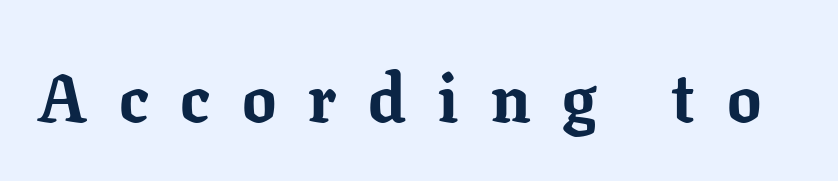
Each letter keeps its own natural width here, so spacing adapts to shape. The typography opts for an upright posture over an oblique one. Heavy, bold letterforms. Inter-character spacing is expanded well beyond the font's built-in metrics. Type without underlining. Old-style or modern, the face here clearly has serifs.
